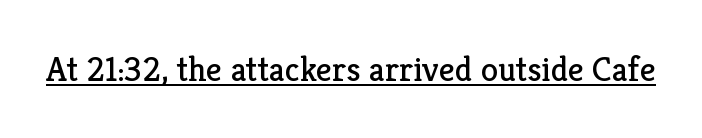
Stroke terminals: seriffed. Italic? Not at all — the glyphs are vertical. The passage shown is typed in a proportional face where columns would drift. Caption: face not bold, strokes unweighted. Honestly, the underline is the first thing you notice here. Short note: letters normally spaced.
